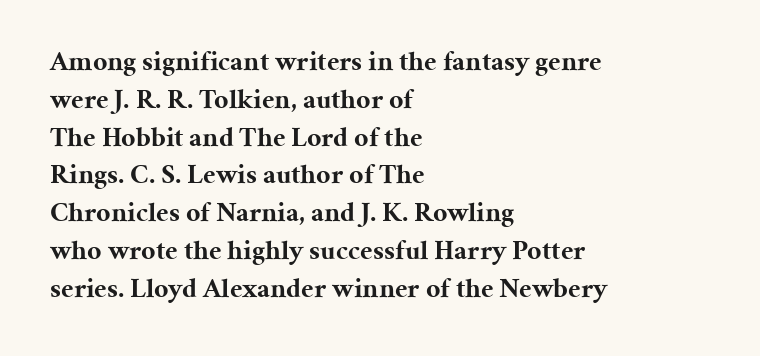
{"serif": "yes", "italic": "no", "bold": "yes", "weight": "bold", "width": "normal", "stroke_contrast": "medium", "x_height": "medium", "monospaced": "no", "underline": "no", "align": "left", "line_spacing": "normal", "line_spacing_ratio": 1.35, "letter_spacing": "normal", "letter_spacing_em": 0.0, "glyph_px": 28}
